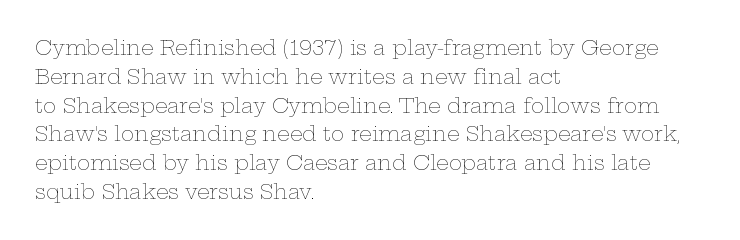
{"italic": "no", "bold": "no", "underline": "no", "align": "left", "line_spacing": "normal", "line_spacing_ratio": 1.44, "letter_spacing": "normal", "letter_spacing_em": 0.0, "glyph_px": 20}
